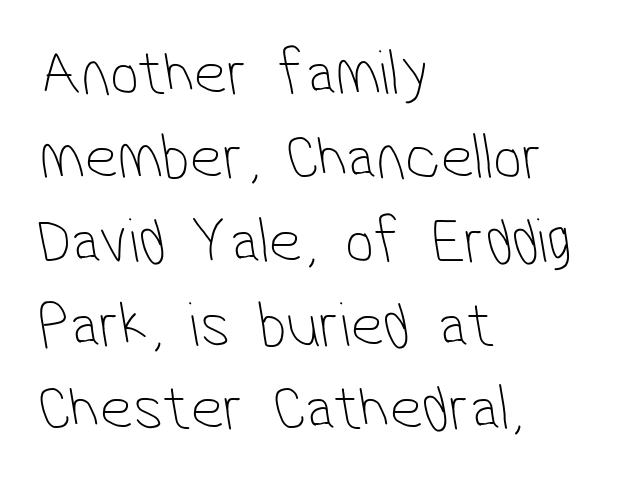
The strokes carry an ordinary text weight at most. Short and long lines alike share a common starting point at left. The baseline area is clear. Look at the tracking — it's just the regular setting, nothing added.
